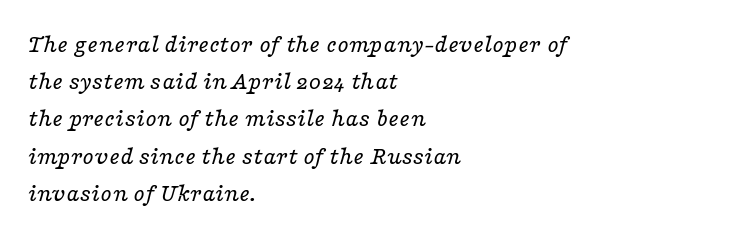
Q: Is the text bold? A: No.
Q: Is the text italic (slanted)? A: Yes, it leans right by about 16 degrees.
Q: Is the text underlined? A: No.
Q: How is the paragraph aligned? A: Left-aligned.
Q: Is the spacing between letters normal or unusually wide? A: Normal.
Q: Is the spacing between lines tight, normal or loose? A: Normal.
